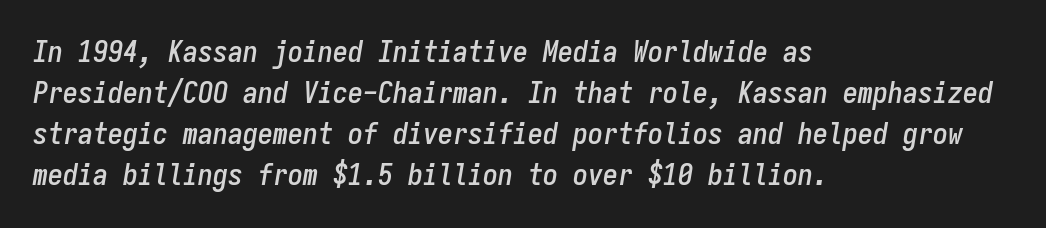
{"italic": "yes", "lean": "right", "slant_degrees": 9, "width": "condensed", "stroke_contrast": "low", "x_height": "medium", "monospaced": "yes", "underline": "no", "align": "left", "line_spacing": "normal", "line_spacing_ratio": 1.37, "letter_spacing": "normal", "letter_spacing_em": 0.0, "glyph_px": 30}
